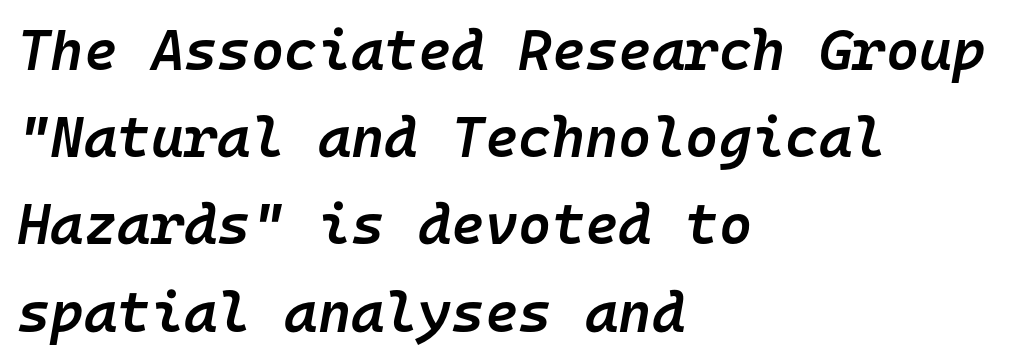
{"italic": "yes", "lean": "right", "slant_degrees": 10, "bold": "semi", "weight": "semibold", "width": "normal", "stroke_contrast": "low", "x_height": "medium", "monospaced": "yes", "underline": "no", "align": "left", "line_spacing": "normal", "line_spacing_ratio": 1.53, "letter_spacing": "normal", "letter_spacing_em": 0.0, "glyph_px": 57}
